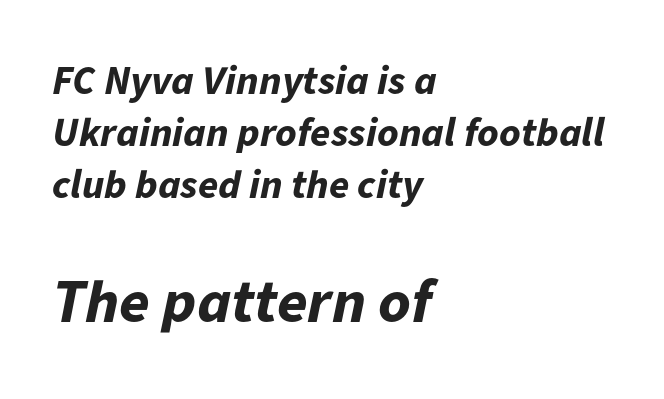
Caption: bold face, heavy strokes. These two chunks differ in scale, with the bottom chunk taking the larger measure. Descender tails drop into unmarked territory. Here the designer chose a conventional face with non-uniform glyph widths.
